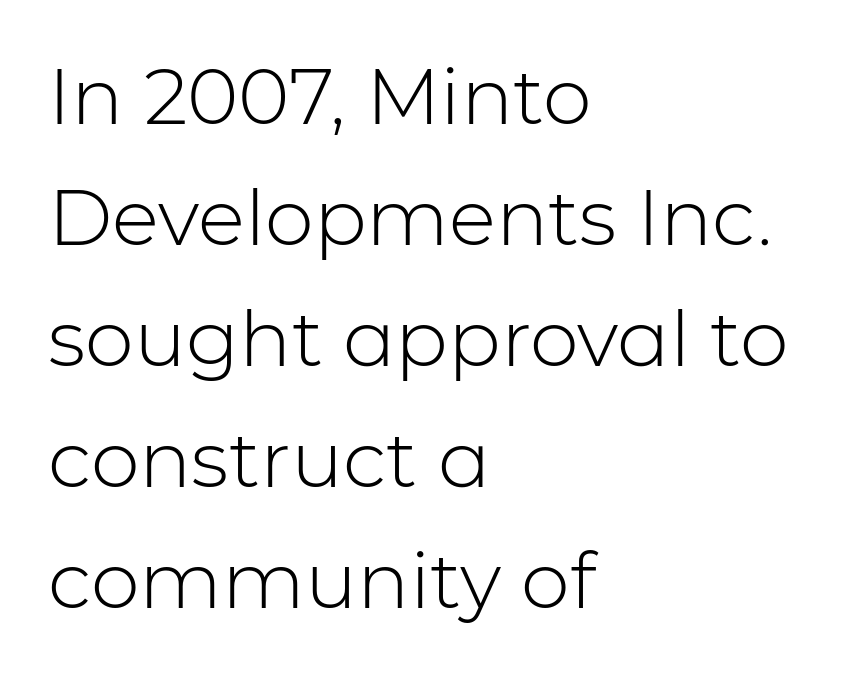
The image shows 78 px light sans-serif type, upright; set left-aligned, normal line spacing (1.55x), normal letter spacing, not underlined; low stroke contrast and a medium x-height.
